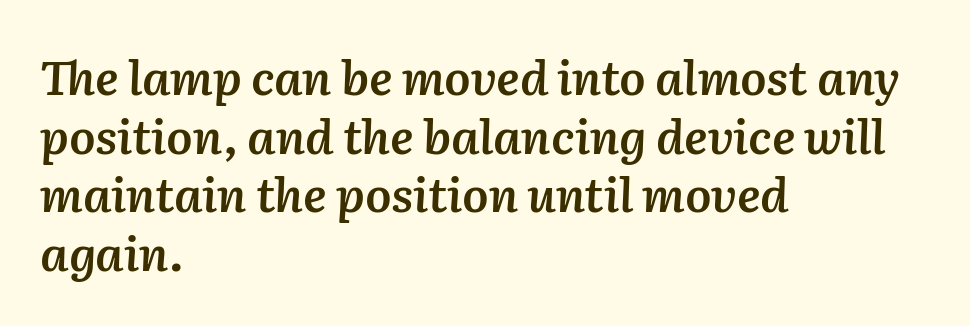
Whoever set this chose a conventional vertical rhythm. Inter-character spacing is left at the font's built-in metrics. Does the weight exceed regular? Yes, but only to semibold. Does the copy run flush right? No — it runs flush left. Note the varied advance widths — an 'i' is clearly narrower than an 'm'.
